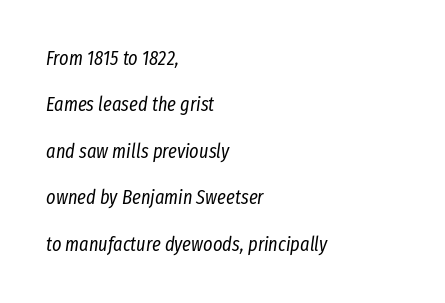
{"italic": "yes", "lean": "right", "slant_degrees": 8, "bold": "no", "underline": "no", "align": "left", "line_spacing": "loose", "line_spacing_ratio": 2.32, "letter_spacing": "normal", "letter_spacing_em": 0.0, "glyph_px": 20}
